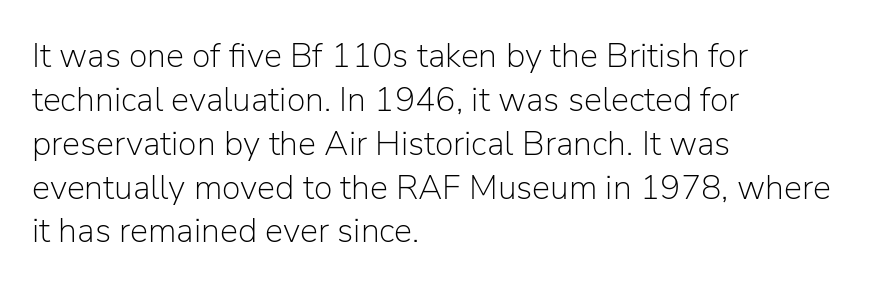
{"serif": "no", "italic": "no", "bold": "no", "weight": "light", "width": "normal", "stroke_contrast": "low", "x_height": "medium", "monospaced": "no", "underline": "no", "align": "left", "line_spacing": "normal", "line_spacing_ratio": 1.29, "letter_spacing": "normal", "letter_spacing_em": 0.0, "glyph_px": 34}
